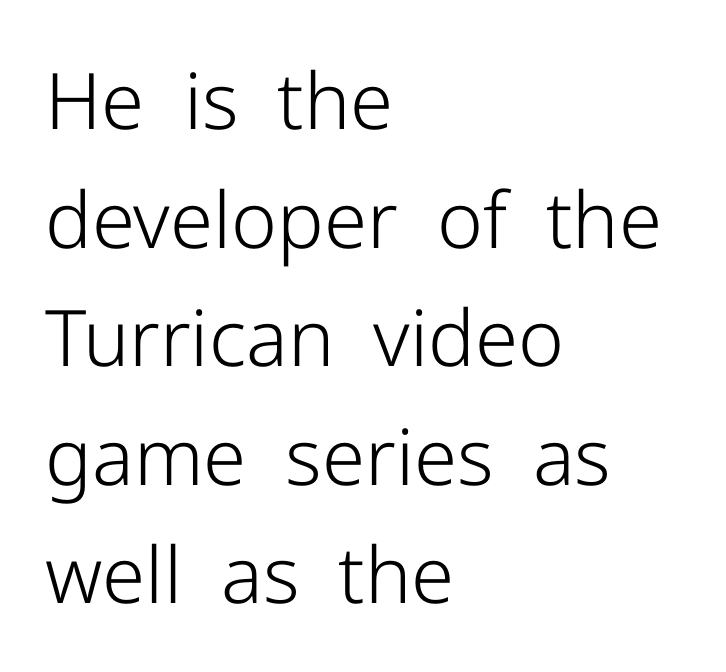
Q: Is the text bold? A: No.
Q: Is the text italic (slanted)? A: No, it is upright.
Q: Is the typeface a serif or a sans-serif typeface? A: Sans-serif.
Q: Is the text underlined? A: No.
Q: How is the paragraph aligned? A: Left-aligned.
Q: Is the spacing between letters normal or unusually wide? A: Normal.
Q: Is the spacing between lines tight, normal or loose? A: Normal.
Q: Width (condensed, normal, or wide)? A: Normal.
Q: Stroke contrast? A: Low.
Q: x-height? A: Medium.
Q: Monospaced? A: No.
